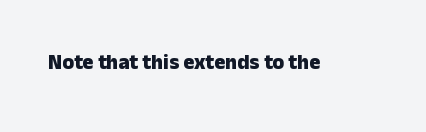
The image shows 21 px bold type, upright; set normal letter spacing, not underlined.
